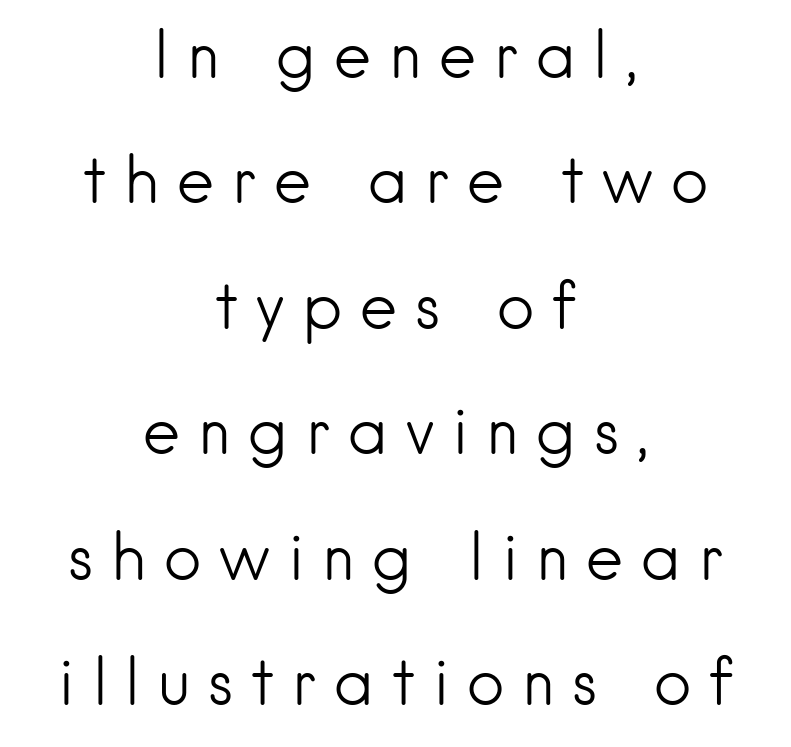
The image shows 66 px light sans-serif type, upright; set centered, loose line spacing (1.9x), unusually wide letter spacing (+0.24 em), not underlined; low stroke contrast and a small x-height.
